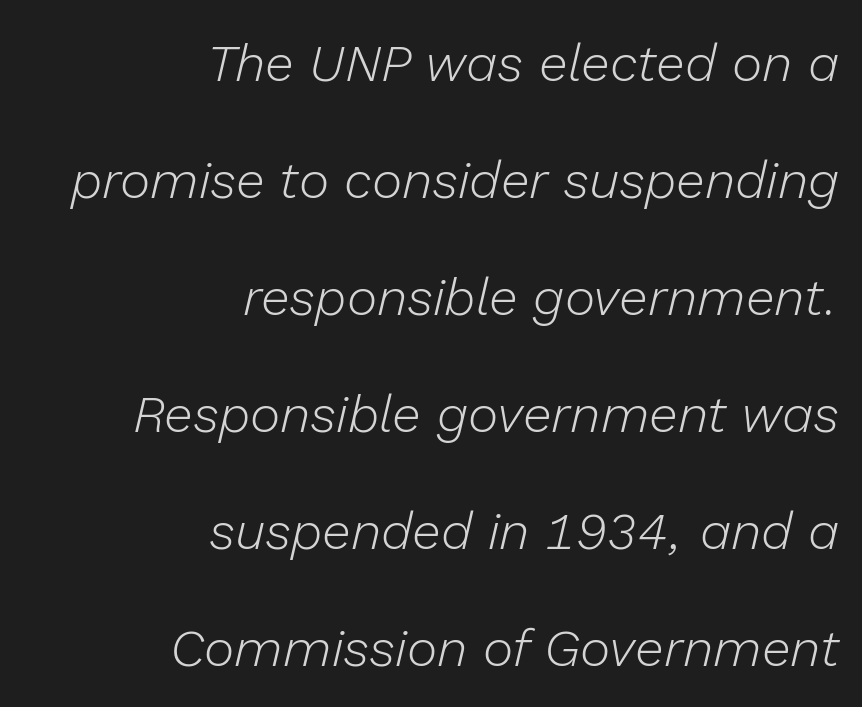
The image shows 52 px light type, italic (leaning right); set right-aligned, loose line spacing (2.25x), normal letter spacing, not underlined; low stroke contrast and a medium x-height.
